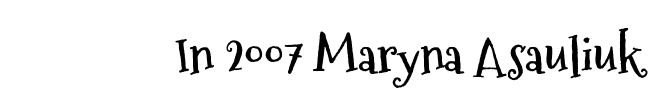
Only glyphs here, with clear space below each row. The letters sit at their default tracking, neither squeezed nor spread. Serifs: no, the terminals of the letterforms are clean. This is heavy type, rendered in bold. Rendered with straight, roman letterforms. Note the varied advance widths — an 'i' is clearly narrower than an 'm'.
